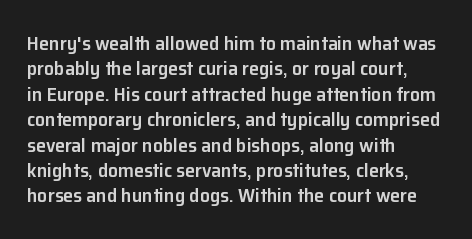
Do the letters lean? They stand straight. The string is rendered with underlining switched off. Look at the tracking — it's just the regular setting, nothing added. The passage shown is semibold, sitting just below true bold.
